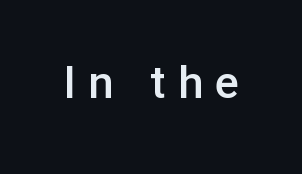
{"serif": "no", "italic": "no", "bold": "semi", "weight": "semibold", "width": "normal", "stroke_contrast": "low", "x_height": "medium", "monospaced": "no", "underline": "no", "letter_spacing": "wide", "letter_spacing_em": 0.28, "glyph_px": 45}
